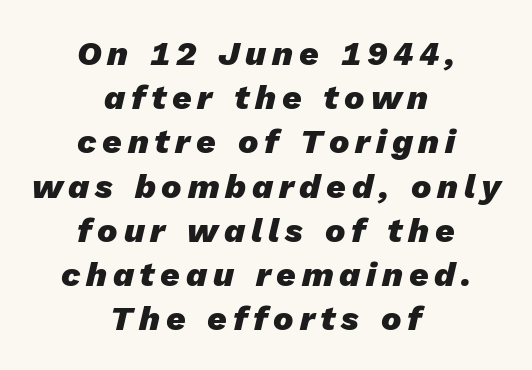
Q: Is the text bold? A: Yes.
Q: Is the text italic (slanted)? A: Yes, it leans right by about 13 degrees.
Q: Is the text underlined? A: No.
Q: How is the paragraph aligned? A: Centered.
Q: Is the spacing between lines tight, normal or loose? A: Normal.
Q: Width (condensed, normal, or wide)? A: Normal.
Q: Stroke contrast? A: Low.
Q: x-height? A: Medium.
Q: Monospaced? A: No.
